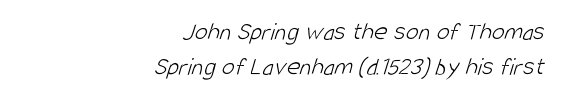
Unmarked baselines from the first word to the last. This sample uses plain, unmodified letter spacing. The designer left line spacing at the default. A light-to-regular cut is what we see here. Line ends are locked; line starts wander.
